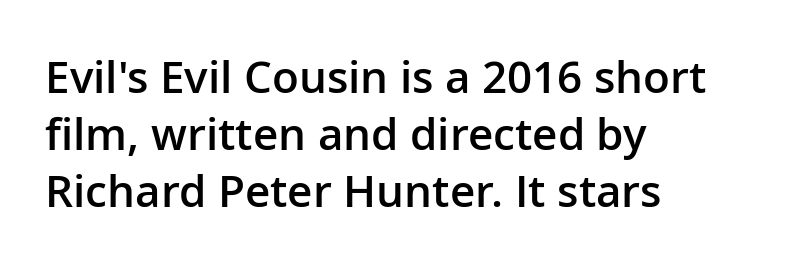
Q: Is the text bold? A: Semi-bold.
Q: Is the text italic (slanted)? A: No, it is upright.
Q: Is the typeface a serif or a sans-serif typeface? A: Sans-serif.
Q: Is the text underlined? A: No.
Q: How is the paragraph aligned? A: Left-aligned.
Q: Is the spacing between letters normal or unusually wide? A: Normal.
Q: Is the spacing between lines tight, normal or loose? A: Normal.
Q: Width (condensed, normal, or wide)? A: Normal.
Q: Stroke contrast? A: Low.
Q: x-height? A: Medium.
Q: Monospaced? A: No.
